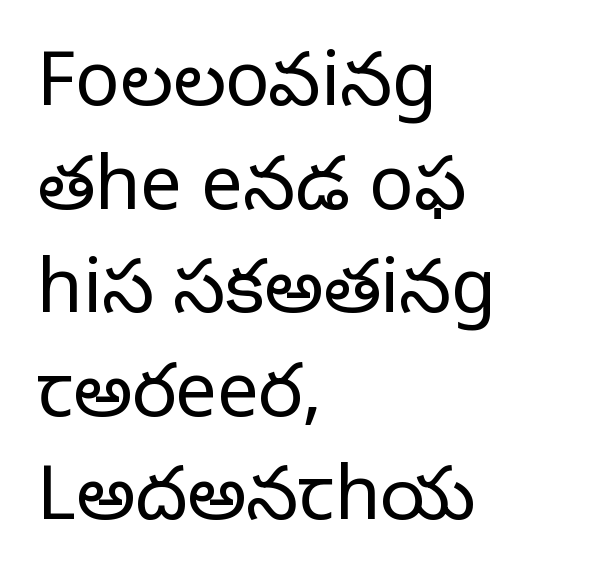
Q: Is the text bold? A: No.
Q: Is the text italic (slanted)? A: No, it is upright.
Q: Is the typeface a serif or a sans-serif typeface? A: Serif.
Q: Is the text underlined? A: No.
Q: How is the paragraph aligned? A: Left-aligned.
Q: Is the spacing between letters normal or unusually wide? A: Normal.
Q: Is the spacing between lines tight, normal or loose? A: Normal.
Q: Width (condensed, normal, or wide)? A: Normal.
Q: Stroke contrast? A: Low.
Q: x-height? A: Large.
Q: Monospaced? A: No.
